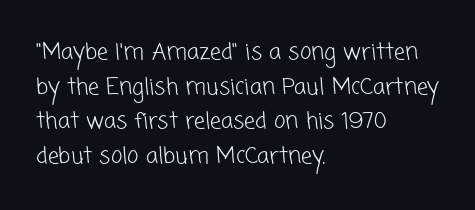
Q: Is the text bold? A: No.
Q: Is the text underlined? A: No.
Q: How is the paragraph aligned? A: Left-aligned.
Q: Is the spacing between letters normal or unusually wide? A: Normal.
Q: Is the spacing between lines tight, normal or loose? A: Normal.
